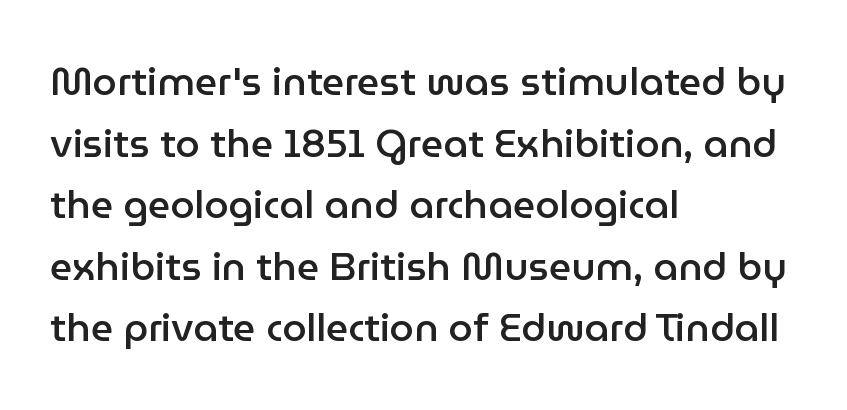
The image shows 39 px semibold sans-serif type, upright; set left-aligned, normal line spacing (1.58x), normal letter spacing, not underlined; low stroke contrast and a medium x-height.
